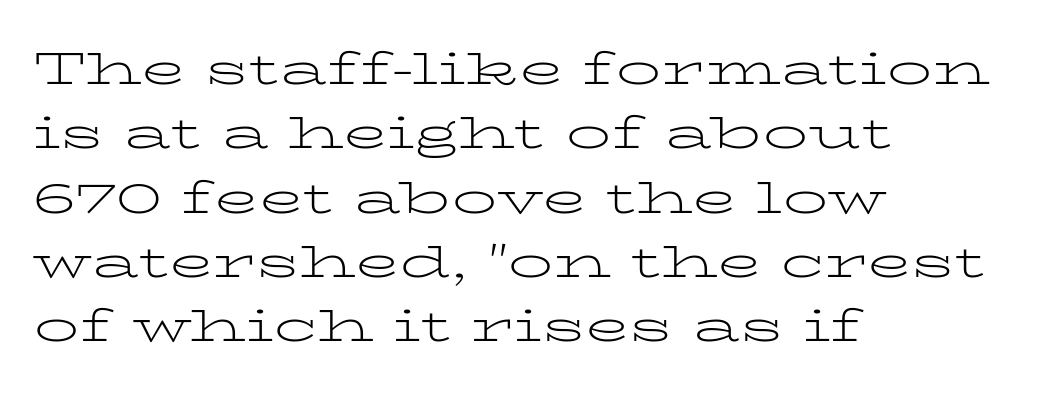
The image shows 45 px light, wide serif type, upright; set left-aligned, normal line spacing (1.43x), normal letter spacing, not underlined; low stroke contrast and a medium x-height.
